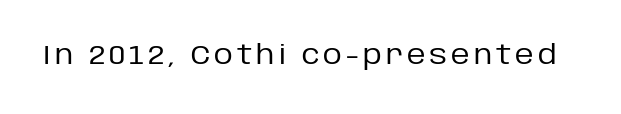
On a weight scale, this lands at 450 or below. The gap between lines stays unmarked. Notice how the stems are strictly vertical — no italics here.
